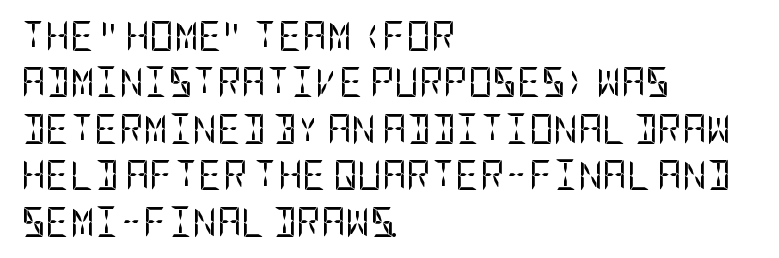
Rows of type keep a routine distance in the vertical direction. The face looks like a standard text weight, possibly lighter. Serif or sans? Sans — the stroke terminals are bare. Each word holds together tightly as a unit, with standard inter-letter gaps. Line starts are locked; line ends wander.
